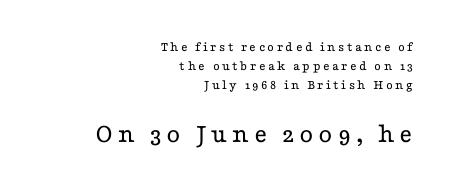
Q: Is the text bold? A: No.
Q: Is the text italic (slanted)? A: No, it is upright.
Q: Is the typeface a serif or a sans-serif typeface? A: Serif.
Q: Is the text underlined? A: No.
Q: How is the paragraph aligned? A: Right-aligned.
Q: Is the spacing between lines tight, normal or loose? A: Normal.
Q: Which block of text is set in a larger size, the first (top) or the second (bottom)? A: The second (bottom) one.
Q: Width (condensed, normal, or wide)? A: Wide.
Q: Stroke contrast? A: Low.
Q: x-height? A: Medium.
Q: Monospaced? A: No.
